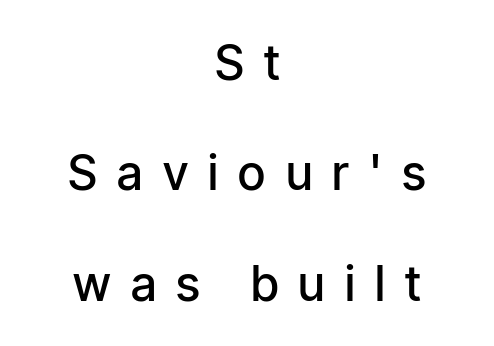
The image shows 48 px semibold, condensed sans-serif type, upright; set centered, loose line spacing (2.3x), unusually wide letter spacing (+0.42 em), not underlined; low stroke contrast and a medium x-height.
